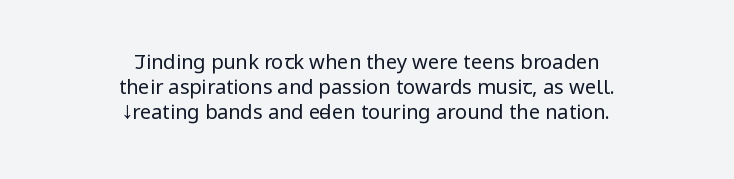
Q: Is the text bold? A: No.
Q: Is the text italic (slanted)? A: No, it is upright.
Q: Is the text underlined? A: No.
Q: How is the paragraph aligned? A: Centered.
Q: Is the spacing between letters normal or unusually wide? A: Normal.
